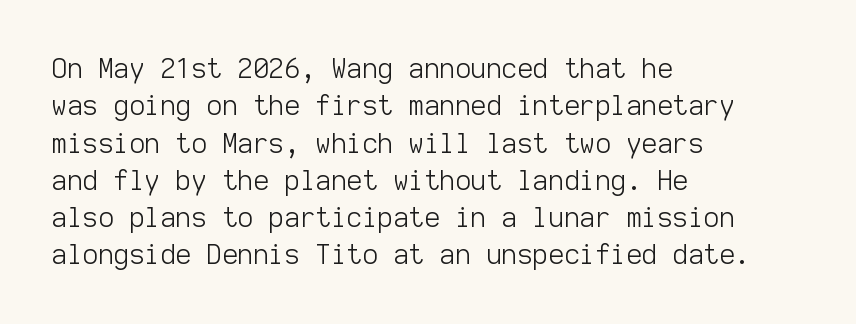
Q: Is the text bold? A: No.
Q: Is the text italic (slanted)? A: No, it is upright.
Q: Is the text underlined? A: No.
Q: How is the paragraph aligned? A: Left-aligned.
Q: Is the spacing between letters normal or unusually wide? A: Normal.
Q: Is the spacing between lines tight, normal or loose? A: Normal.
